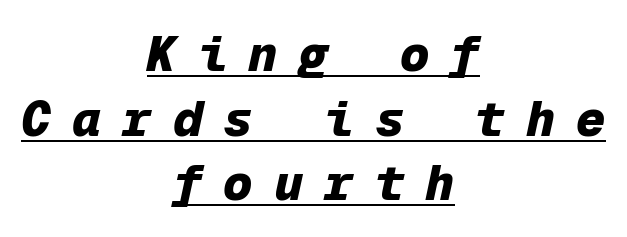
Spacing verdict: monospaced, one width for all characters. The rendering positions every line midway between the sides. In designer terms, the underline attribute is active on this setting. Italic? Definitely — the glyphs are oblique. Loose tracking; the words dissolve into strings of separated letters.
